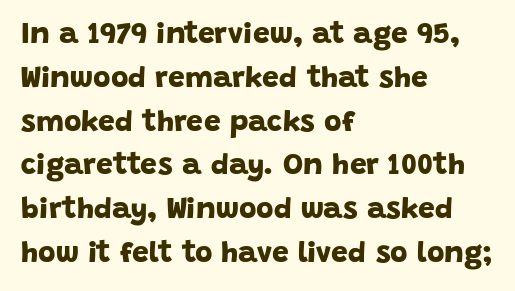
Q: Is the text bold? A: Yes.
Q: Is the typeface a serif or a sans-serif typeface? A: Sans-serif.
Q: Is the text underlined? A: No.
Q: How is the paragraph aligned? A: Left-aligned.
Q: Is the spacing between letters normal or unusually wide? A: Normal.
Q: Is the spacing between lines tight, normal or loose? A: Normal.
Q: Width (condensed, normal, or wide)? A: Normal.
Q: Stroke contrast? A: Low.
Q: x-height? A: Large.
Q: Monospaced? A: No.
